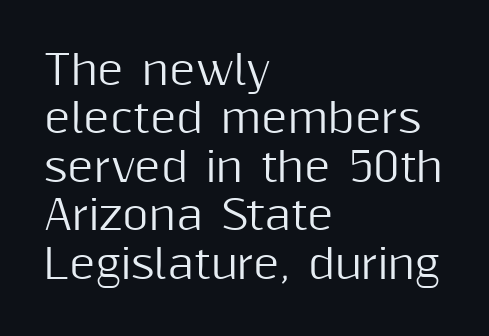
Q: Is the text italic (slanted)? A: No, it is upright.
Q: Is the typeface a serif or a sans-serif typeface? A: Sans-serif.
Q: Is the text underlined? A: No.
Q: How is the paragraph aligned? A: Left-aligned.
Q: Is the spacing between letters normal or unusually wide? A: Normal.
Q: Width (condensed, normal, or wide)? A: Normal.
Q: Stroke contrast? A: Medium.
Q: x-height? A: Medium.
Q: Monospaced? A: No.
